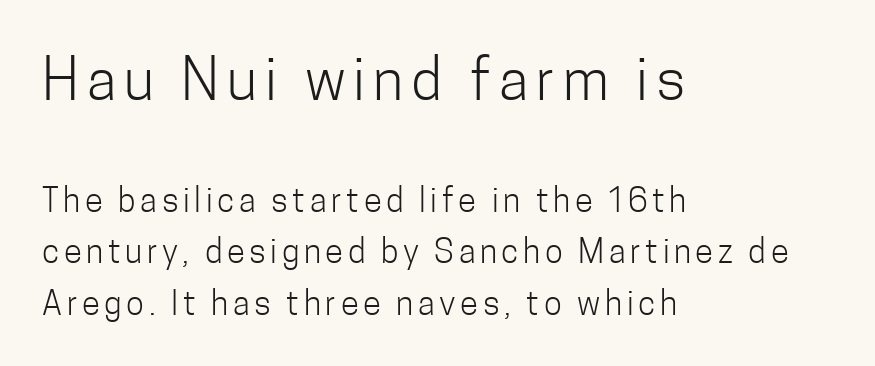
The weight tops out at a normal text grade. The letters in the upper block stand taller than those in the block below. A typesetter would call this proportional, since set widths differ per character. Anything drawn beneath the words? Only blank space. Typographically, this falls in the sans-serif category. Typeset ragged right — the left edge is the straight one.
